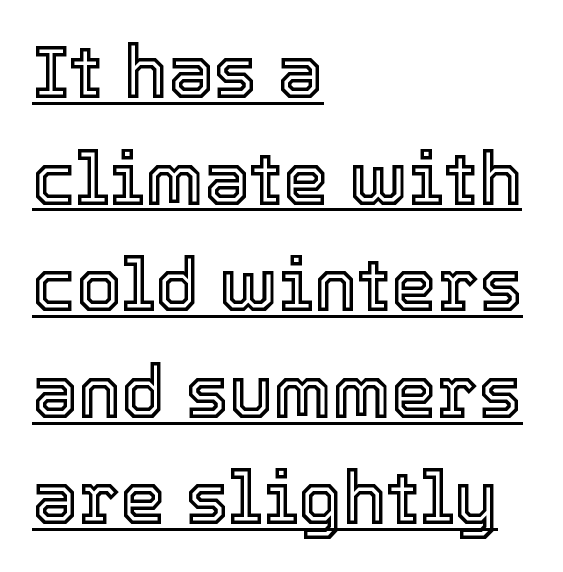
Q: Is the text italic (slanted)? A: No, it is upright.
Q: Is the text underlined? A: Yes.
Q: How is the paragraph aligned? A: Left-aligned.
Q: Is the spacing between letters normal or unusually wide? A: Normal.
Q: Is the spacing between lines tight, normal or loose? A: Normal.
Q: Width (condensed, normal, or wide)? A: Normal.
Q: x-height? A: Medium.
Q: Monospaced? A: No.
